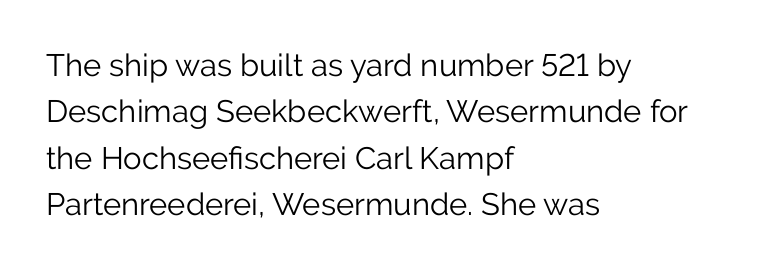
The image shows 31 px light sans-serif type, upright; set left-aligned, normal line spacing (1.5x), normal letter spacing, not underlined; low stroke contrast and a medium x-height.
